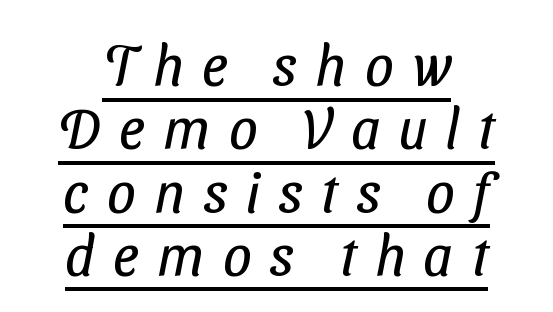
Q: Is the text bold? A: No.
Q: Is the typeface a serif or a sans-serif typeface? A: Sans-serif.
Q: Is the text underlined? A: Yes.
Q: How is the paragraph aligned? A: Centered.
Q: Is the spacing between letters normal or unusually wide? A: Unusually wide.
Q: Is the spacing between lines tight, normal or loose? A: Tight.
Q: Width (condensed, normal, or wide)? A: Condensed.
Q: Stroke contrast? A: Low.
Q: x-height? A: Medium.
Q: Monospaced? A: No.
